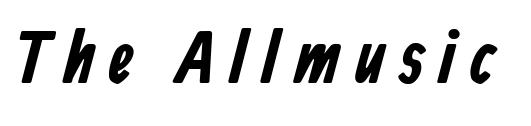
{"serif": "no", "bold": "yes", "weight": "bold", "width": "condensed", "stroke_contrast": "low", "x_height": "medium", "monospaced": "no", "underline": "no", "letter_spacing": "wide", "letter_spacing_em": 0.2, "glyph_px": 74}
